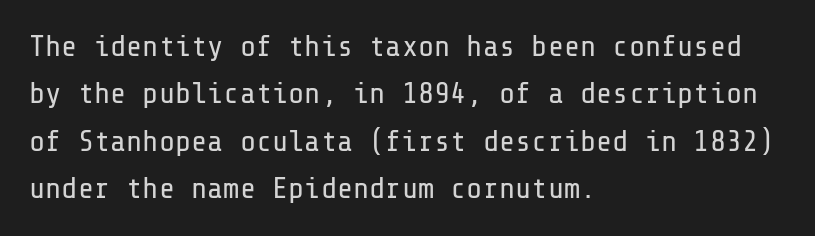
{"serif": "no", "italic": "no", "bold": "no", "weight": "regular", "width": "normal", "stroke_contrast": "low", "x_height": "medium", "underline": "no", "align": "left", "line_spacing": "normal", "line_spacing_ratio": 1.58, "letter_spacing": "normal", "letter_spacing_em": 0.0, "glyph_px": 30}
